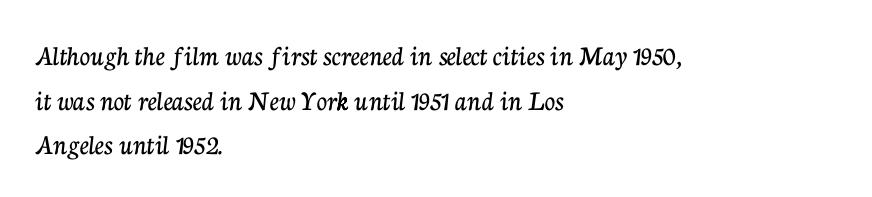
Q: Is the text italic (slanted)? A: Yes.
Q: Is the typeface a serif or a sans-serif typeface? A: Serif.
Q: Is the text underlined? A: No.
Q: How is the paragraph aligned? A: Left-aligned.
Q: Is the spacing between letters normal or unusually wide? A: Normal.
Q: Is the spacing between lines tight, normal or loose? A: Normal.
Q: Width (condensed, normal, or wide)? A: Normal.
Q: Stroke contrast? A: Low.
Q: x-height? A: Medium.
Q: Monospaced? A: No.
